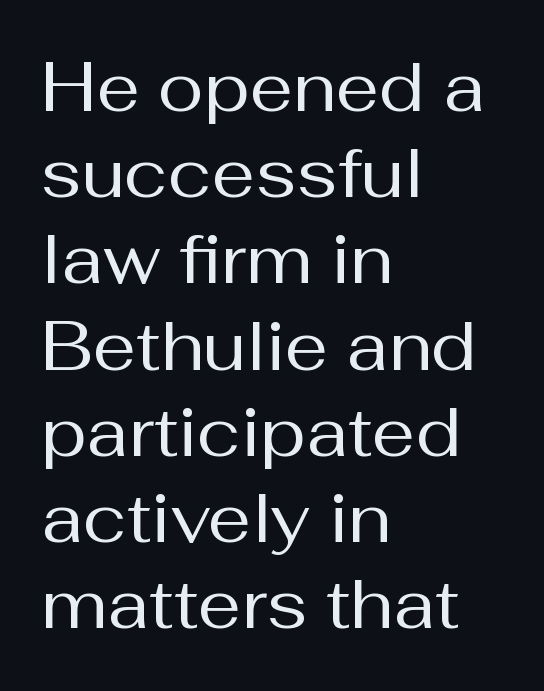
The image shows 69 px regular-weight sans-serif type, upright; set left-aligned, normal line spacing (1.25x), normal letter spacing, not underlined; medium stroke contrast and a medium x-height.
